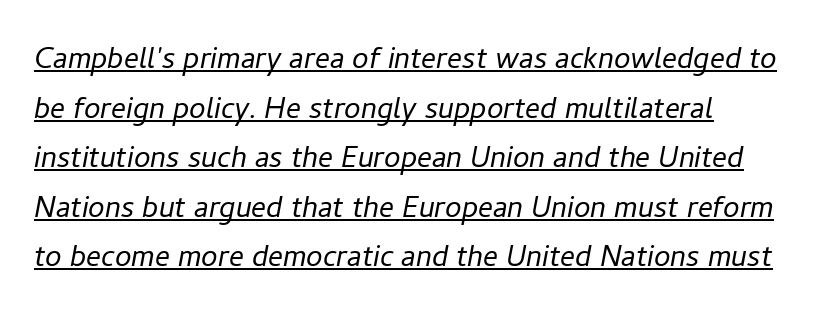
Summary of weight: not heavy and not bold. These lines are rendered in a variable-pitch font. Nobody touched the tracking dial on this one. All the whitespace from short lines collects on the right. Honestly, the underline is the first thing you notice here. How would I describe the line gaps? Plain and ordinary.
